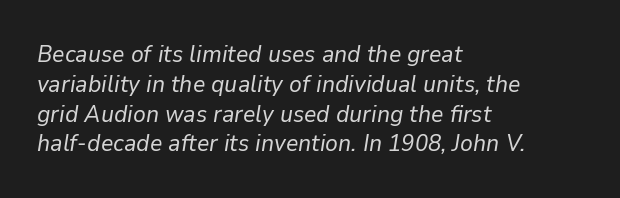
{"italic": "yes", "lean": "right", "slant_degrees": 9, "bold": "no", "underline": "no", "align": "left", "line_spacing_ratio": 1.24, "letter_spacing": "normal", "letter_spacing_em": 0.0, "glyph_px": 24}
